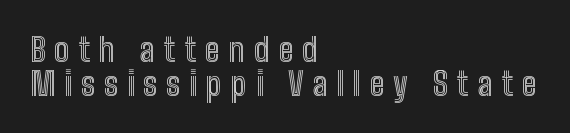
The image shows 32 px condensed type, upright; set left-aligned, tight line spacing (1.06x), unusually wide letter spacing (+0.28 em), not underlined; a medium x-height.
